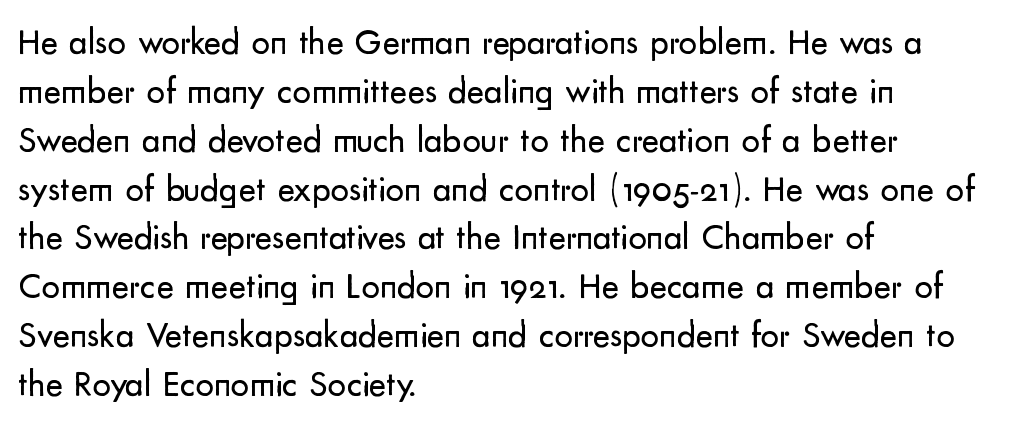
The image shows 37 px regular-weight sans-serif type, upright; set left-aligned, normal line spacing (1.32x), normal letter spacing, not underlined; low stroke contrast and a small x-height.
